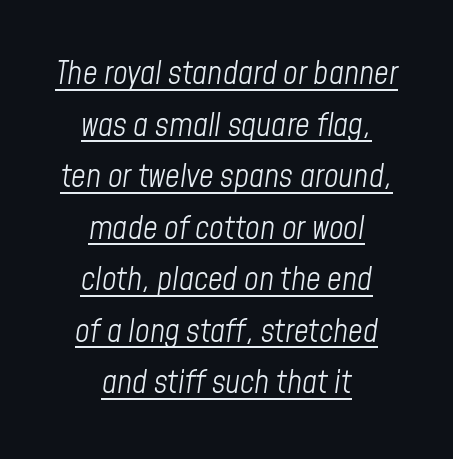
{"italic": "yes", "lean": "right", "slant_degrees": 8, "bold": "no", "weight": "light", "width": "condensed", "stroke_contrast": "low", "x_height": "medium", "monospaced": "no", "underline": "yes", "align": "center", "line_spacing": "normal", "line_spacing_ratio": 1.61, "letter_spacing": "normal", "letter_spacing_em": 0.0, "glyph_px": 32}
